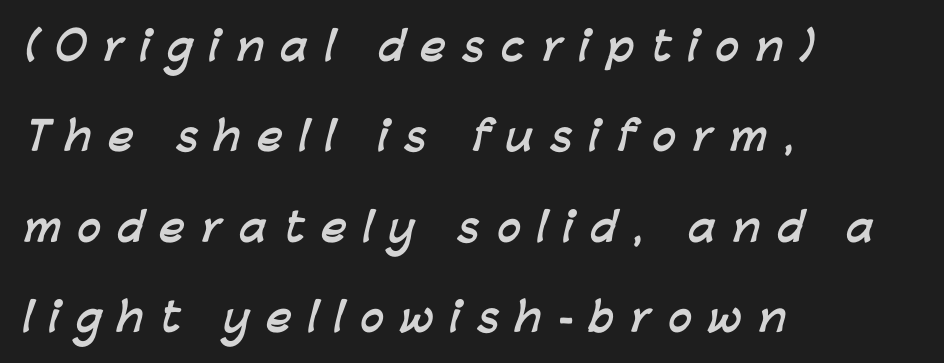
Q: Is the text bold? A: Yes.
Q: Is the typeface a serif or a sans-serif typeface? A: Sans-serif.
Q: Is the text underlined? A: No.
Q: How is the paragraph aligned? A: Left-aligned.
Q: Is the spacing between letters normal or unusually wide? A: Unusually wide.
Q: Is the spacing between lines tight, normal or loose? A: Loose.
Q: Width (condensed, normal, or wide)? A: Normal.
Q: Stroke contrast? A: Low.
Q: x-height? A: Medium.
Q: Monospaced? A: No.
